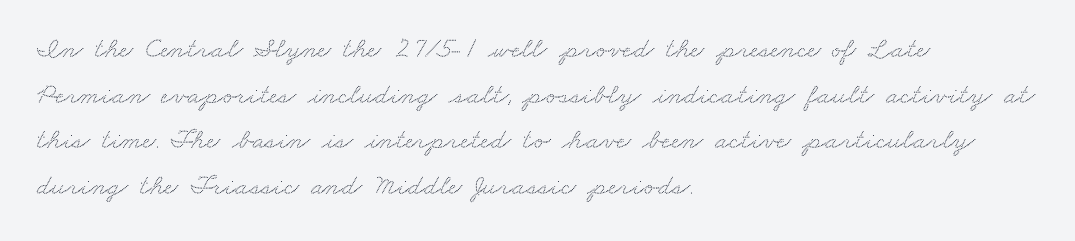
Q: Is the typeface a serif or a sans-serif typeface? A: Serif.
Q: Is the text underlined? A: No.
Q: How is the paragraph aligned? A: Left-aligned.
Q: Is the spacing between letters normal or unusually wide? A: Normal.
Q: Is the spacing between lines tight, normal or loose? A: Normal.
Q: Width (condensed, normal, or wide)? A: Wide.
Q: Stroke contrast? A: Medium.
Q: x-height? A: Small.
Q: Monospaced? A: No.
